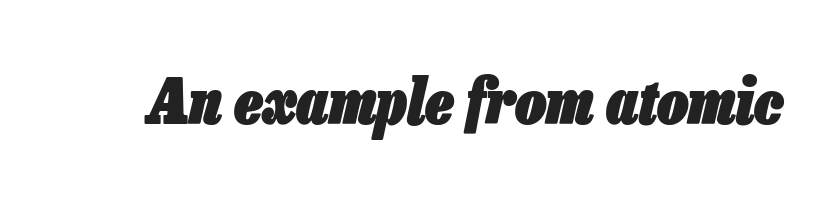
{"italic": "yes", "lean": "right", "slant_degrees": 13, "bold": "yes", "weight": "heavy", "width": "condensed", "stroke_contrast": "low", "x_height": "medium", "monospaced": "no", "underline": "no", "letter_spacing": "normal", "letter_spacing_em": 0.0, "glyph_px": 62}
